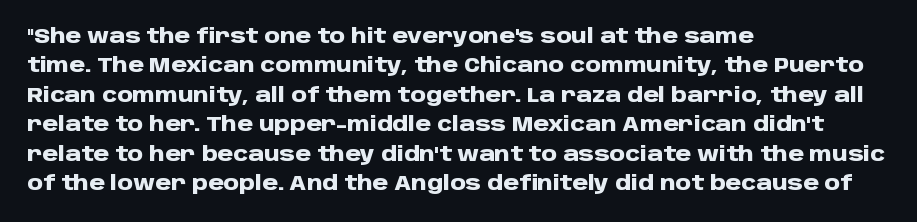
The image shows 20 px bold type, upright; set left-aligned, normal line spacing (1.47x), normal letter spacing, not underlined.
